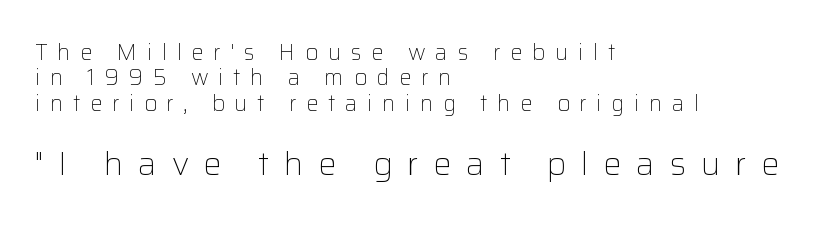
{"serif": "no", "italic": "no", "bold": "no", "weight": "light", "width": "normal", "stroke_contrast": "low", "x_height": "medium", "monospaced": "no", "underline": "no", "align": "left", "line_spacing": "tight", "line_spacing_ratio": 1.15, "letter_spacing": "wide", "letter_spacing_em": 0.44, "larger_block": "second", "size_ratio": 1.5, "glyph_px": 33}
